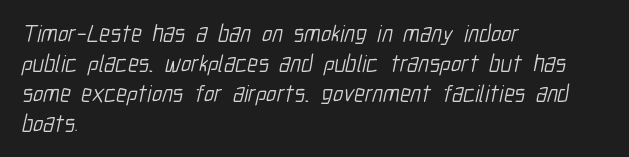
Q: Is the text bold? A: No.
Q: Is the text underlined? A: No.
Q: How is the paragraph aligned? A: Left-aligned.
Q: Is the spacing between letters normal or unusually wide? A: Normal.
Q: Is the spacing between lines tight, normal or loose? A: Normal.
